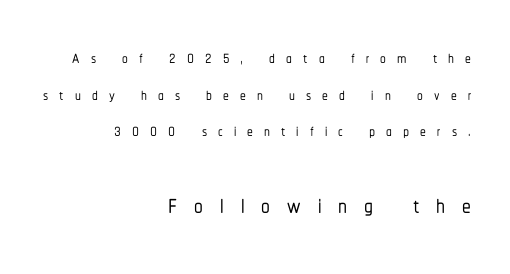
Letters rest on an invisible, unmarked baseline. The tracking reads as deliberately expanded to a designer's eye. You can tell from the bare stems that sans-serif type was used. Note the varied advance widths — an 'i' is clearly narrower than an 'm'. Notice how the stems are strictly vertical — no italics here.
